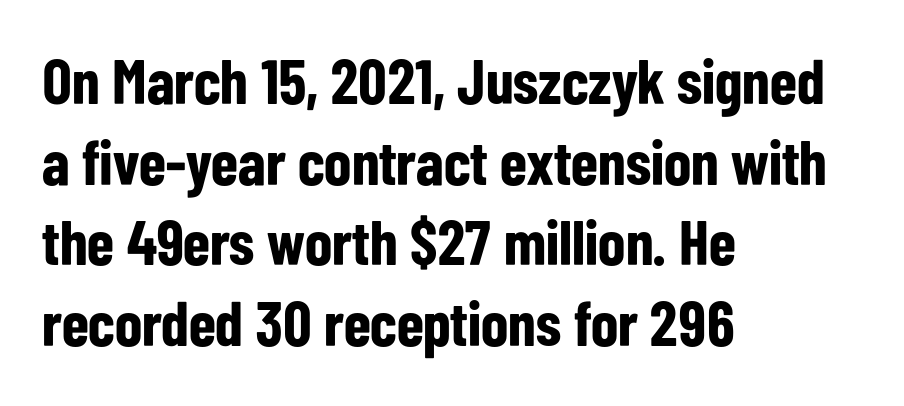
Regular leading. The face used here is proportionally spaced, like ordinary book or web type. No extra tracking has been applied to these lines. These words are printed bold, with thick strokes throughout. Words float on clear page, feet unadorned.
